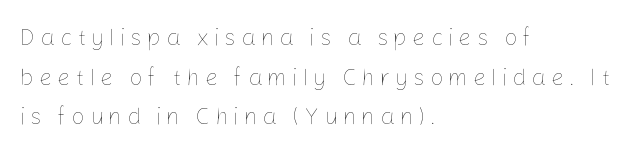
Q: Is the text bold? A: No.
Q: Is the text italic (slanted)? A: No, it is upright.
Q: Is the text underlined? A: No.
Q: How is the paragraph aligned? A: Left-aligned.
Q: Is the spacing between letters normal or unusually wide? A: Unusually wide.
